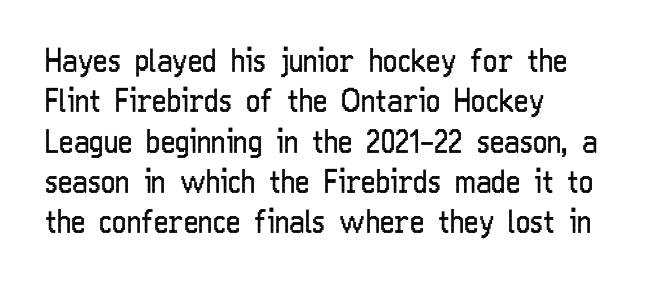
The image shows 31 px regular-weight, condensed sans-serif type, upright; set left-aligned, normal line spacing (1.3x), normal letter spacing, not underlined; low stroke contrast and a medium x-height.
